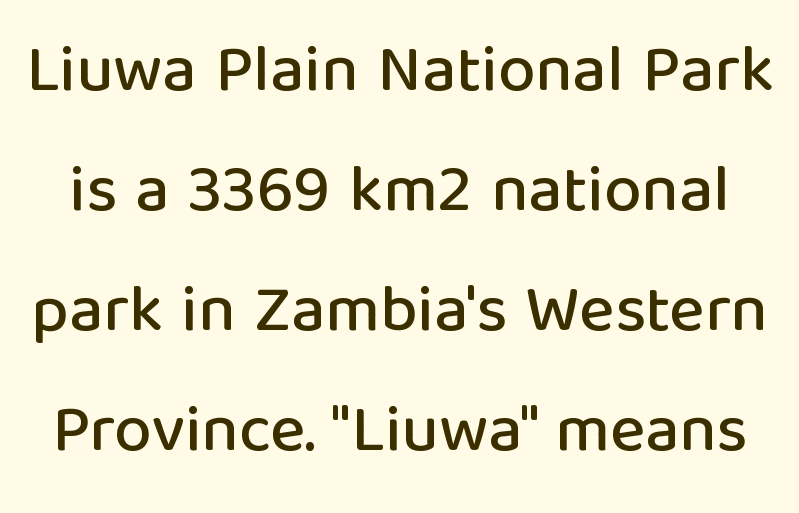
Q: Is the text italic (slanted)? A: No, it is upright.
Q: Is the typeface a serif or a sans-serif typeface? A: Sans-serif.
Q: Is the text underlined? A: No.
Q: Is the spacing between letters normal or unusually wide? A: Normal.
Q: Width (condensed, normal, or wide)? A: Normal.
Q: Stroke contrast? A: Low.
Q: x-height? A: Medium.
Q: Monospaced? A: No.
